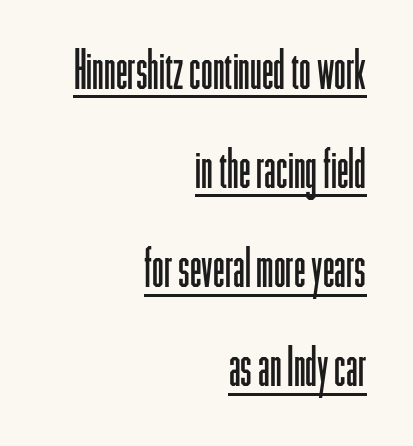
Q: Is the text bold? A: No.
Q: Is the text italic (slanted)? A: No, it is upright.
Q: Is the typeface a serif or a sans-serif typeface? A: Sans-serif.
Q: Is the text underlined? A: Yes.
Q: How is the paragraph aligned? A: Right-aligned.
Q: Is the spacing between letters normal or unusually wide? A: Normal.
Q: Width (condensed, normal, or wide)? A: Condensed.
Q: Stroke contrast? A: Low.
Q: x-height? A: Medium.
Q: Monospaced? A: No.
